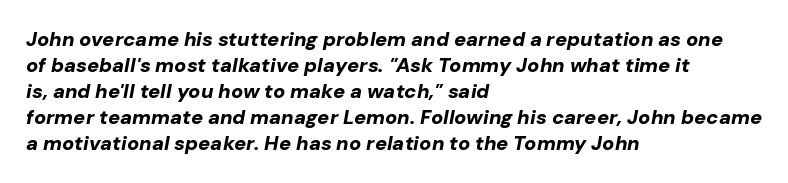
{"italic": "yes", "lean": "right", "slant_degrees": 10, "bold": "yes", "underline": "no", "align": "left", "line_spacing": "normal", "line_spacing_ratio": 1.3, "letter_spacing": "normal", "letter_spacing_em": 0.0, "glyph_px": 20}
